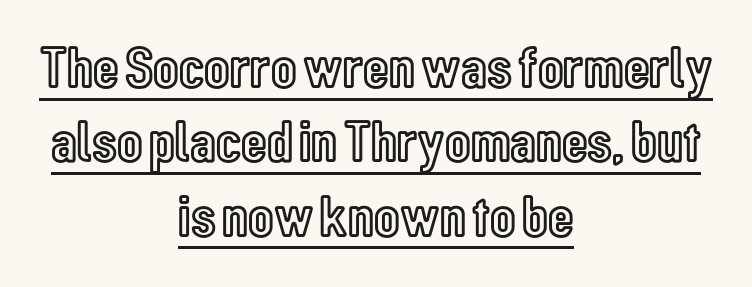
The image shows 59 px condensed type, upright; set centered, normal line spacing (1.26x), normal letter spacing, underlined; a medium x-height.
